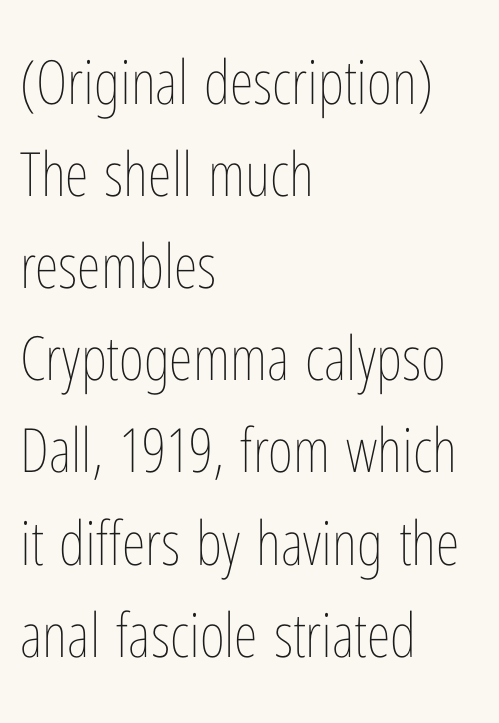
The image shows 61 px thin, condensed type, upright; set left-aligned, normal line spacing (1.51x), normal letter spacing, not underlined; low stroke contrast and a medium x-height.
